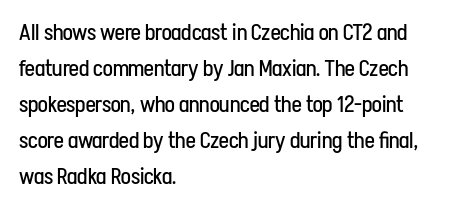
Q: Is the text bold? A: No.
Q: Is the text italic (slanted)? A: No, it is upright.
Q: Is the text underlined? A: No.
Q: How is the paragraph aligned? A: Left-aligned.
Q: Is the spacing between letters normal or unusually wide? A: Normal.
Q: Is the spacing between lines tight, normal or loose? A: Normal.
